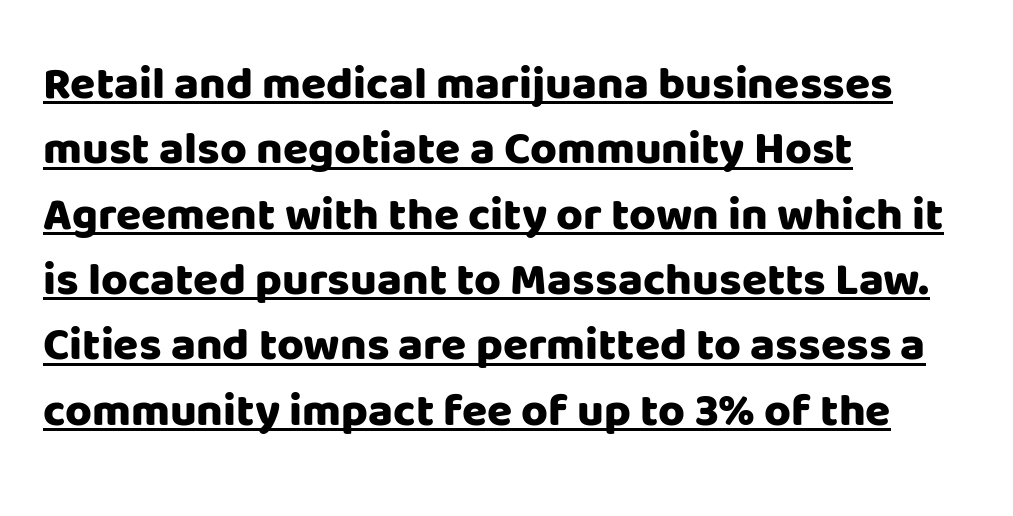
The image shows 46 px heavy sans-serif type, upright; set left-aligned, normal line spacing (1.42x), normal letter spacing, underlined; low stroke contrast and a large x-height.
